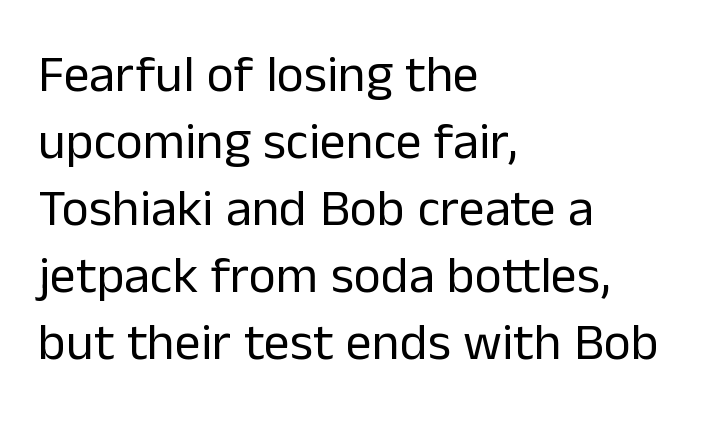
{"serif": "no", "italic": "no", "bold": "no", "weight": "regular", "width": "normal", "stroke_contrast": "low", "x_height": "medium", "monospaced": "no", "underline": "no", "align": "left", "line_spacing": "normal", "line_spacing_ratio": 1.29, "letter_spacing": "normal", "letter_spacing_em": 0.0, "glyph_px": 52}
